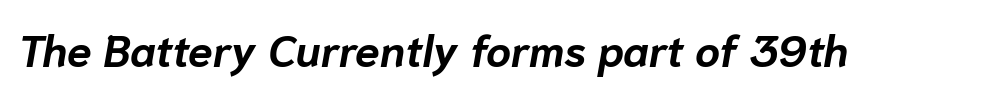
{"italic": "yes", "lean": "right", "slant_degrees": 10, "bold": "yes", "weight": "bold", "width": "normal", "stroke_contrast": "low", "x_height": "medium", "monospaced": "no", "underline": "no", "letter_spacing": "normal", "letter_spacing_em": 0.0, "glyph_px": 44}
